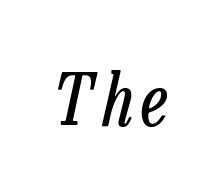
The string is rendered with underlining switched off. Do the characters align in a grid? No, the font is proportional. Weight: regular or lighter. The face used here has a pronounced slope to its letters.
